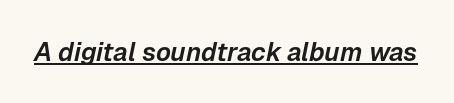
The image shows 26 px text type, italic (leaning right); set normal letter spacing, underlined.
